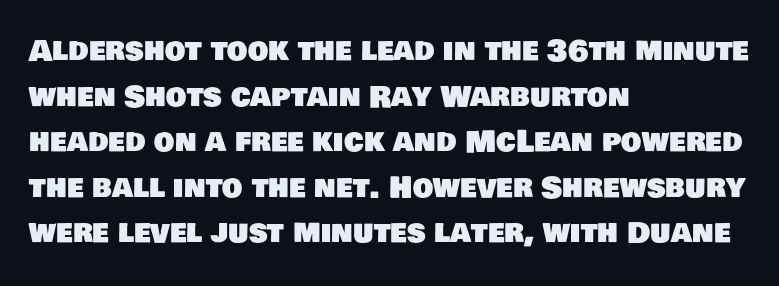
{"serif": "no", "width": "normal", "stroke_contrast": "low", "x_height": "large", "monospaced": "no", "underline": "no", "align": "left", "line_spacing": "normal", "line_spacing_ratio": 1.57, "letter_spacing": "normal", "letter_spacing_em": 0.0, "glyph_px": 29}
